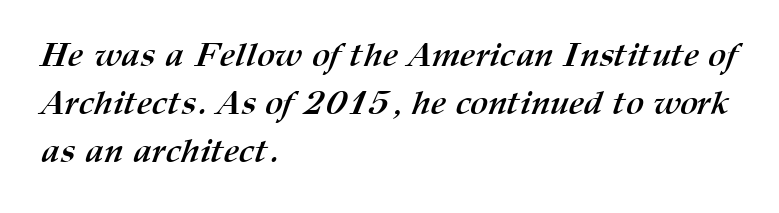
Q: Is the text bold? A: Yes.
Q: Is the text underlined? A: No.
Q: How is the paragraph aligned? A: Left-aligned.
Q: Is the spacing between letters normal or unusually wide? A: Normal.
Q: Is the spacing between lines tight, normal or loose? A: Normal.
Q: Width (condensed, normal, or wide)? A: Normal.
Q: Stroke contrast? A: Medium.
Q: x-height? A: Medium.
Q: Monospaced? A: No.
